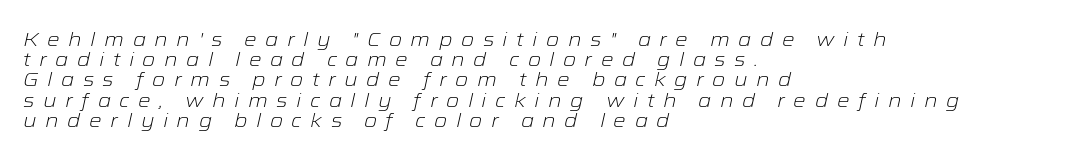
A student would call this left alignment; a typographer would say flush left, rag right. This sample trades vertical openness for compactness between lines. Words appear elongated and porous because spacing is wide. Stems and bowls with no extra thickness — not bold. Observe the lean: these are italic letterforms. Rule under the text: the space is simply empty.
